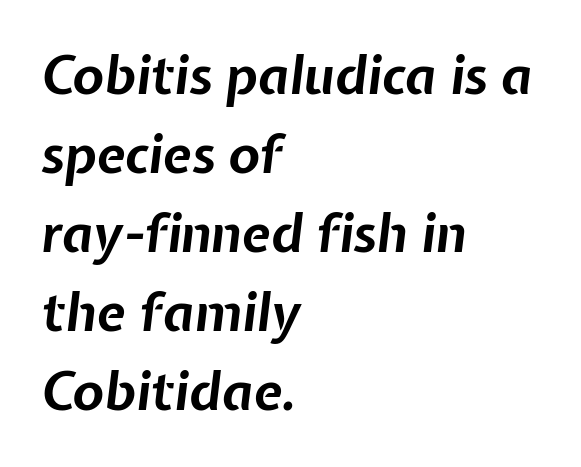
Q: Is the text bold? A: Yes.
Q: Is the text italic (slanted)? A: Yes, it leans right by about 7 degrees.
Q: Is the text underlined? A: No.
Q: How is the paragraph aligned? A: Left-aligned.
Q: Is the spacing between letters normal or unusually wide? A: Normal.
Q: Is the spacing between lines tight, normal or loose? A: Normal.
Q: Width (condensed, normal, or wide)? A: Normal.
Q: Stroke contrast? A: Low.
Q: x-height? A: Medium.
Q: Monospaced? A: No.
